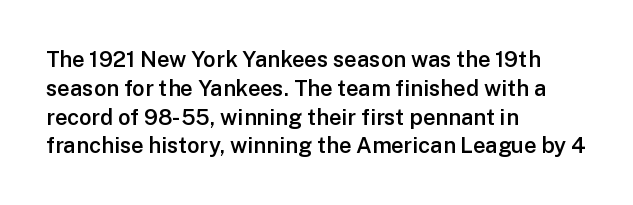
The image shows 22 px text type, upright; set left-aligned, normal line spacing (1.31x), normal letter spacing, not underlined.
